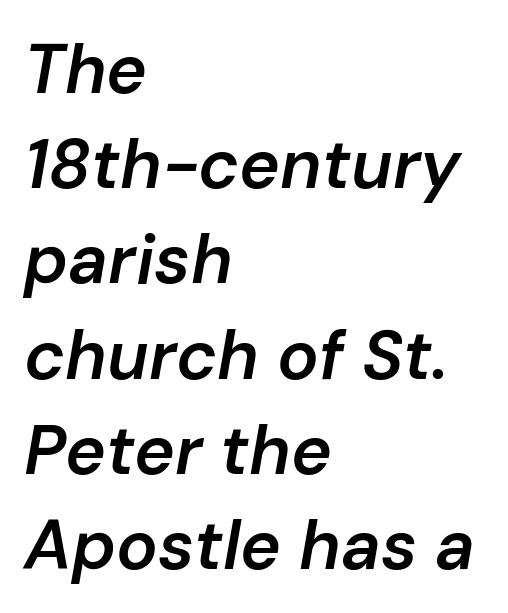
{"italic": "yes", "lean": "right", "slant_degrees": 10, "bold": "semi", "weight": "semibold", "width": "normal", "stroke_contrast": "low", "x_height": "medium", "monospaced": "no", "underline": "no", "align": "left", "line_spacing": "normal", "line_spacing_ratio": 1.38, "letter_spacing": "normal", "letter_spacing_em": 0.0, "glyph_px": 69}
